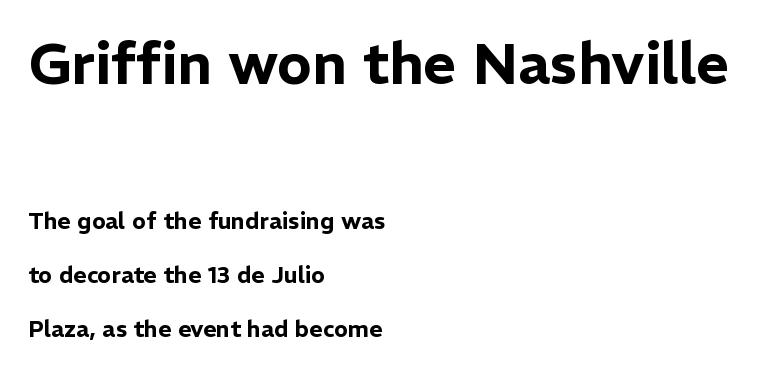
A roman cut, with each character standing at attention. You could not count columns in this text — the font is proportionally spaced. These lines are composed in type without serifs. Quick note: underline off.
